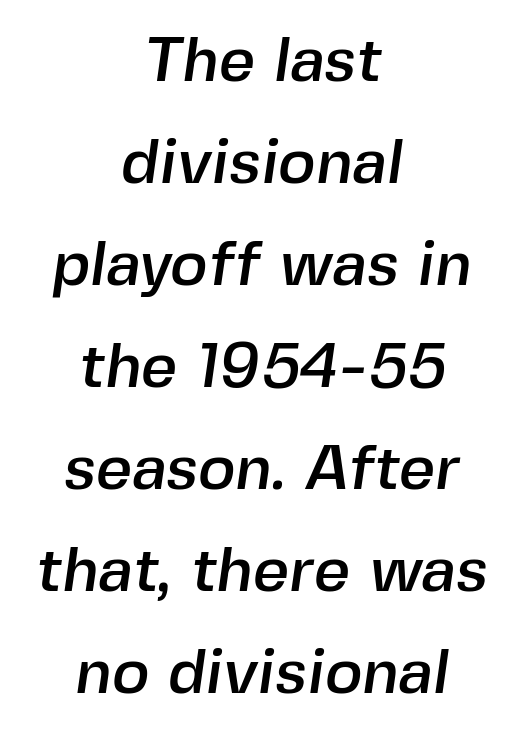
{"serif": "no", "width": "normal", "x_height": "medium", "monospaced": "no", "underline": "no", "align": "center", "line_spacing": "normal", "line_spacing_ratio": 1.62, "letter_spacing": "normal", "letter_spacing_em": 0.0, "glyph_px": 63}
